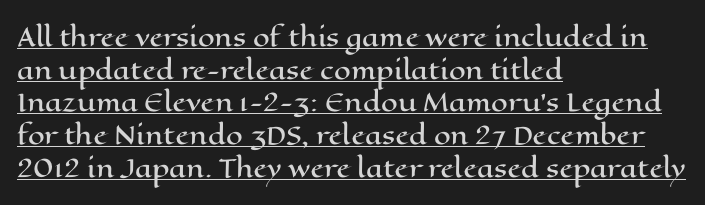
This sample keeps an unexceptional amount of space between lines. Italic: no, the glyphs are upright roman. This rendering uses left alignment, leaving the right contour irregular. Glyph-to-glyph distance matches everyday printed text. The lettering is marked with a stroke running underneath it.
